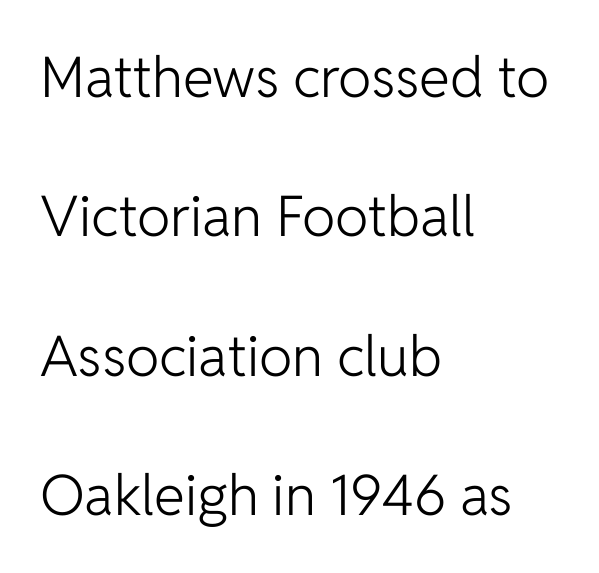
Q: Is the text bold? A: No.
Q: Is the text italic (slanted)? A: No, it is upright.
Q: Is the typeface a serif or a sans-serif typeface? A: Sans-serif.
Q: Is the text underlined? A: No.
Q: How is the paragraph aligned? A: Left-aligned.
Q: Is the spacing between letters normal or unusually wide? A: Normal.
Q: Is the spacing between lines tight, normal or loose? A: Loose.
Q: Width (condensed, normal, or wide)? A: Normal.
Q: Stroke contrast? A: Low.
Q: x-height? A: Medium.
Q: Monospaced? A: No.
